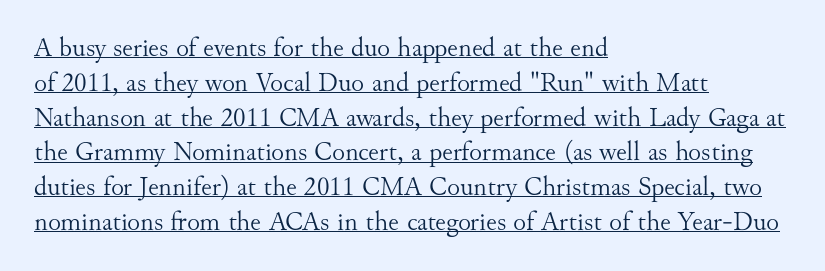
Q: Is the text bold? A: No.
Q: Is the text italic (slanted)? A: No, it is upright.
Q: Is the text underlined? A: Yes.
Q: How is the paragraph aligned? A: Left-aligned.
Q: Is the spacing between letters normal or unusually wide? A: Normal.
Q: Is the spacing between lines tight, normal or loose? A: Normal.
